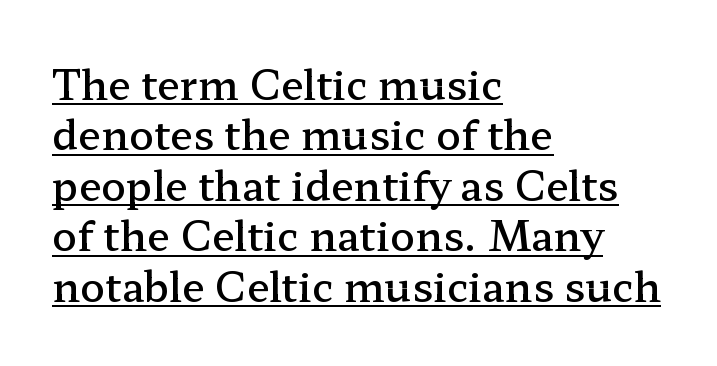
It's the straight-up-and-down kind of type. The lines in this sample share a left origin and differ only in where they stop. Stroke thickness is moderately raised; the sample reads as semibold. Each word holds together tightly as a unit, with standard inter-letter gaps.
